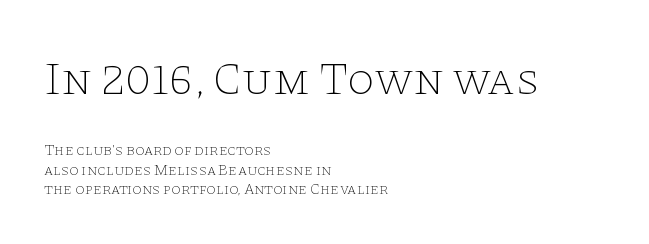
{"serif": "yes", "italic": "no", "bold": "no", "weight": "thin", "width": "wide", "stroke_contrast": "low", "x_height": "large", "monospaced": "no", "underline": "no", "align": "left", "line_spacing": "normal", "line_spacing_ratio": 1.3, "letter_spacing": "normal", "letter_spacing_em": 0.0, "larger_block": "first", "size_ratio": 3.0, "glyph_px": 45}
